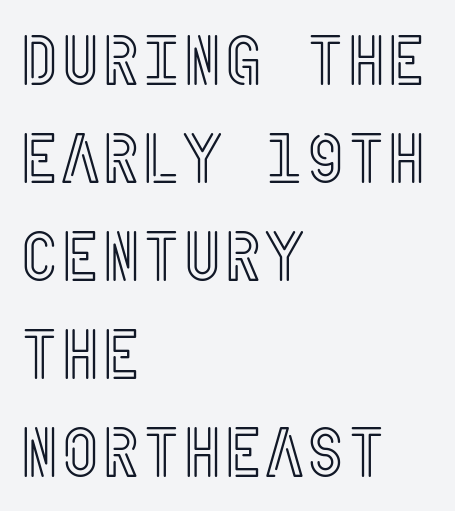
Tall strokes in this sample are plumb rather than angled. The letters sit at their default tracking, neither squeezed nor spread. This block has exactly the height ordinary leading produces. Line beginnings align vertically; line endings do not.
